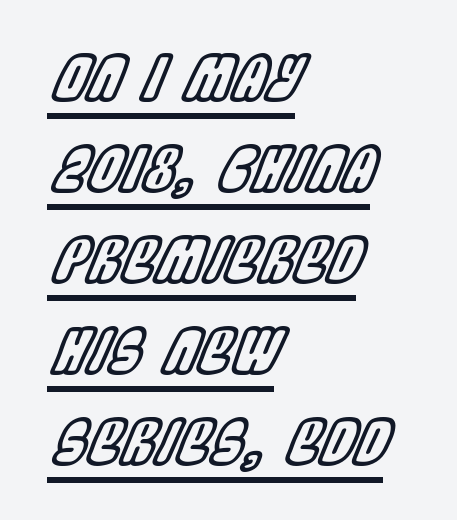
The image shows 61 px condensed type, italic (leaning right); set left-aligned, normal line spacing (1.49x), normal letter spacing, underlined; a large x-height.
